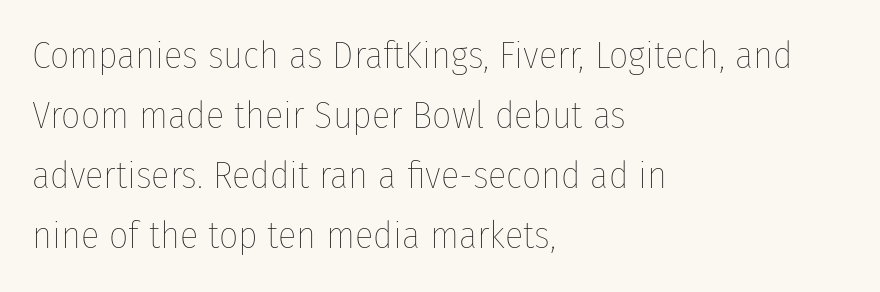
Q: Is the text bold? A: No.
Q: Is the text italic (slanted)? A: No, it is upright.
Q: Is the text underlined? A: No.
Q: How is the paragraph aligned? A: Left-aligned.
Q: Is the spacing between letters normal or unusually wide? A: Normal.
Q: Is the spacing between lines tight, normal or loose? A: Normal.
Q: Width (condensed, normal, or wide)? A: Condensed.
Q: Stroke contrast? A: Low.
Q: x-height? A: Medium.
Q: Monospaced? A: No.
